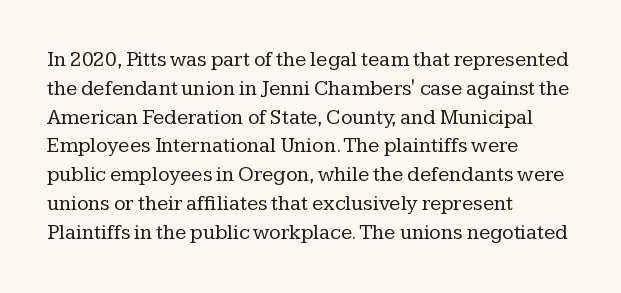
The image shows 21 px text type, upright; set left-aligned, normal line spacing (1.37x), normal letter spacing, not underlined.
